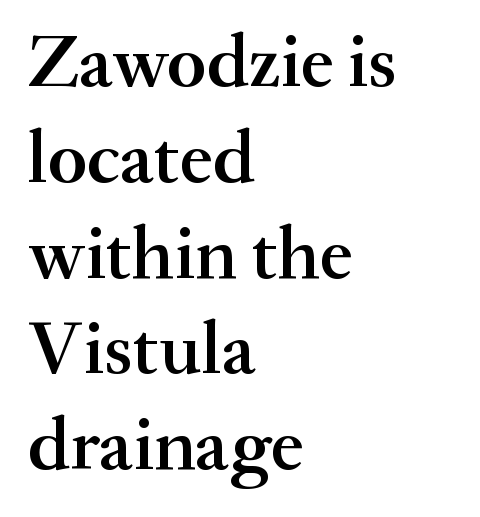
The image shows 76 px semibold serif type, upright; set left-aligned, normal line spacing (1.26x), normal letter spacing, not underlined; medium stroke contrast and a small x-height.
